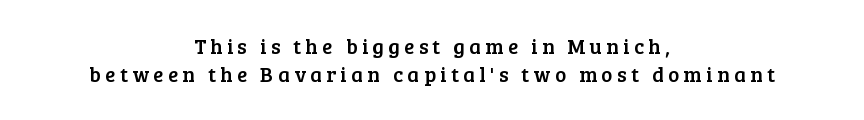
Q: Is the text italic (slanted)? A: No, it is upright.
Q: Is the text underlined? A: No.
Q: How is the paragraph aligned? A: Centered.
Q: Is the spacing between letters normal or unusually wide? A: Unusually wide.
Q: Is the spacing between lines tight, normal or loose? A: Normal.
